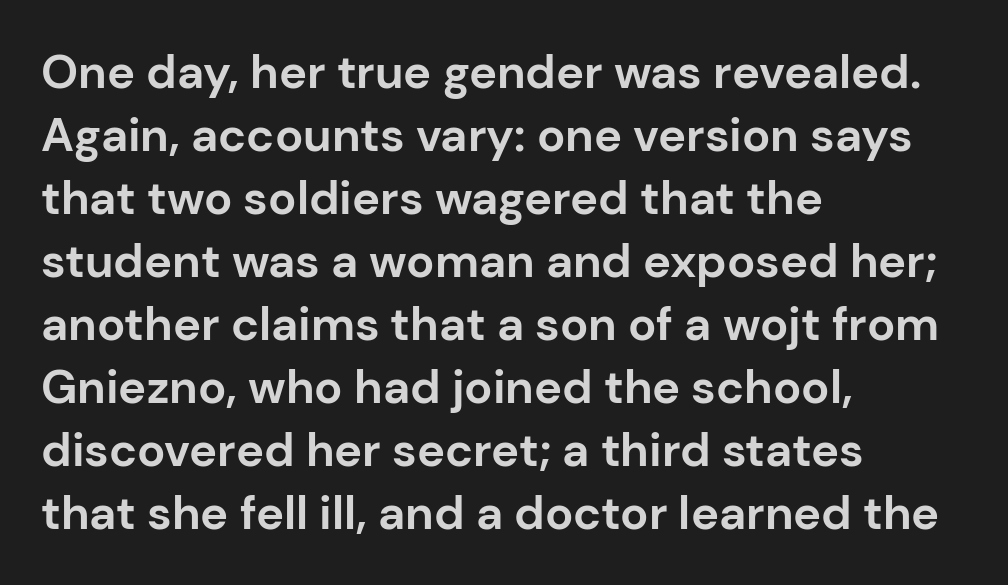
{"serif": "no", "italic": "no", "bold": "yes", "weight": "bold", "width": "normal", "stroke_contrast": "low", "x_height": "medium", "monospaced": "no", "underline": "no", "align": "left", "line_spacing": "normal", "line_spacing_ratio": 1.34, "letter_spacing": "normal", "letter_spacing_em": 0.0, "glyph_px": 47}
